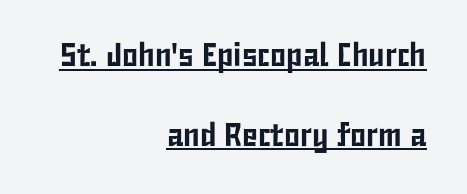
{"serif": "no", "italic": "no", "width": "condensed", "stroke_contrast": "low", "x_height": "medium", "monospaced": "no", "underline": "yes", "align": "right", "line_spacing": "loose", "line_spacing_ratio": 2.41, "letter_spacing": "normal", "letter_spacing_em": 0.0, "glyph_px": 33}
